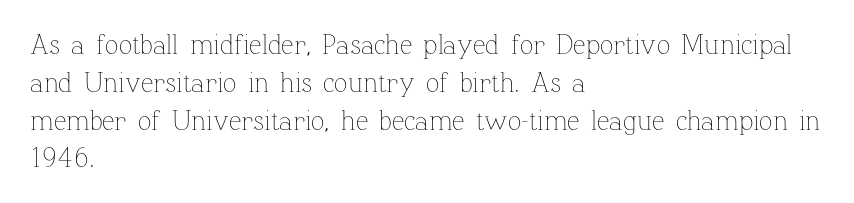
The image shows 28 px thin type, upright; set left-aligned, normal line spacing (1.35x), normal letter spacing, not underlined; low stroke contrast and a medium x-height.
